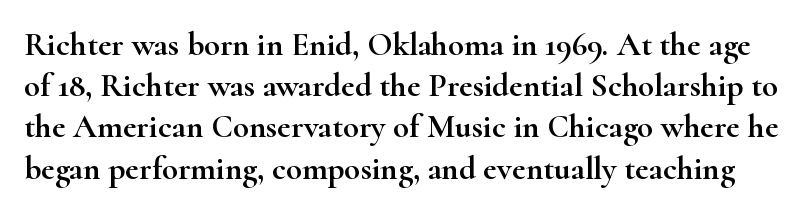
The image shows 33 px wide serif type, upright; set normal line spacing (1.25x), normal letter spacing, not underlined; high stroke contrast and a small x-height.
